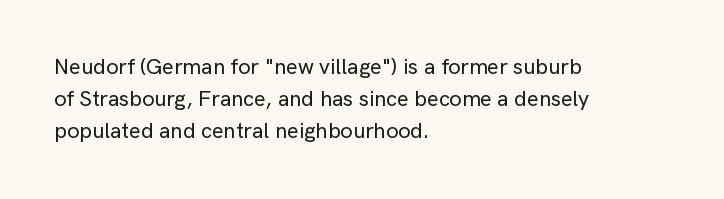
The image shows 22 px text type, upright; set left-aligned, normal line spacing (1.45x), normal letter spacing, not underlined.
